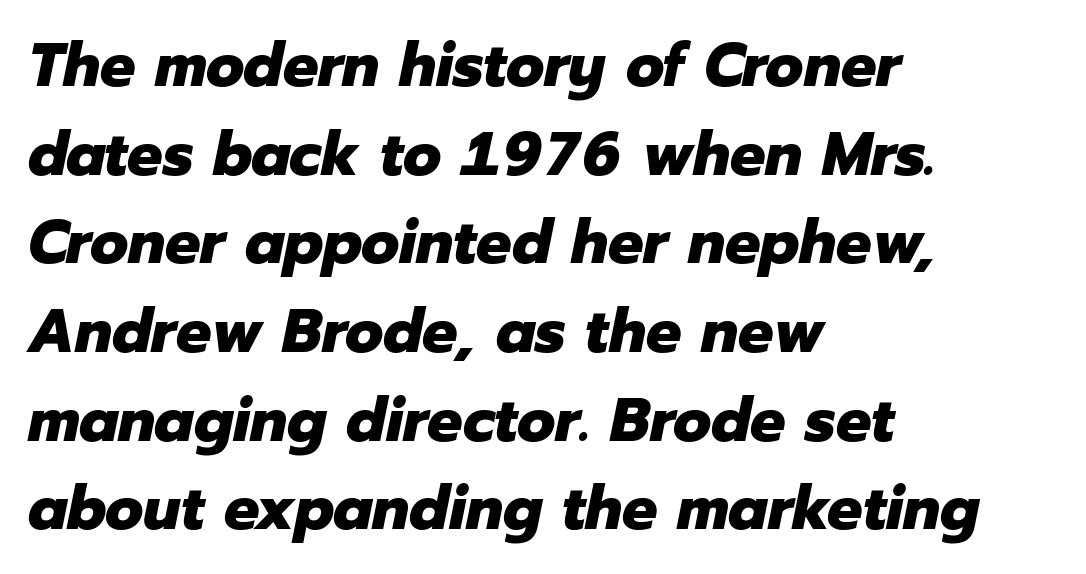
Weight check: bold — yes, fully. Here the designer chose a conventional face with non-uniform glyph widths. The string is rendered with underlining switched off. A typesetter would call this zero additional tracking. Interline gaps are of average width in this sample.
